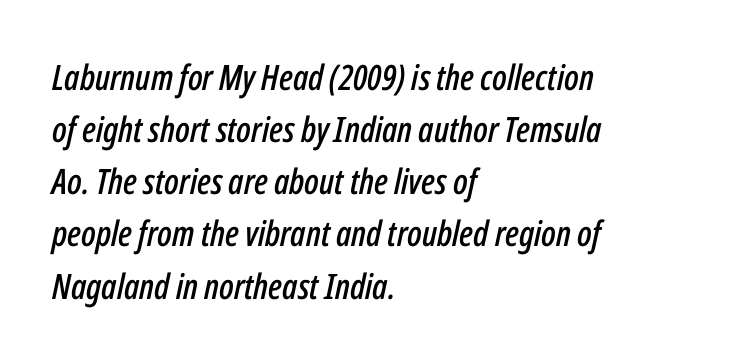
{"italic": "yes", "lean": "right", "slant_degrees": 12, "width": "condensed", "stroke_contrast": "low", "x_height": "medium", "monospaced": "no", "underline": "no", "align": "left", "line_spacing": "normal", "line_spacing_ratio": 1.49, "letter_spacing": "normal", "letter_spacing_em": 0.0, "glyph_px": 35}
